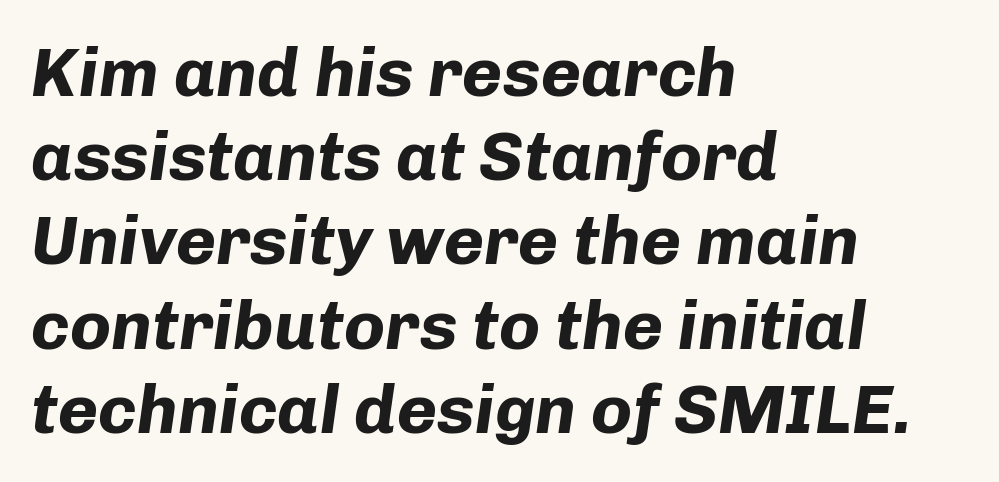
Q: Is the text bold? A: Yes.
Q: Is the text italic (slanted)? A: Yes, it leans right by about 8 degrees.
Q: Is the text underlined? A: No.
Q: How is the paragraph aligned? A: Left-aligned.
Q: Is the spacing between letters normal or unusually wide? A: Normal.
Q: Width (condensed, normal, or wide)? A: Normal.
Q: Stroke contrast? A: Low.
Q: x-height? A: Medium.
Q: Monospaced? A: No.
